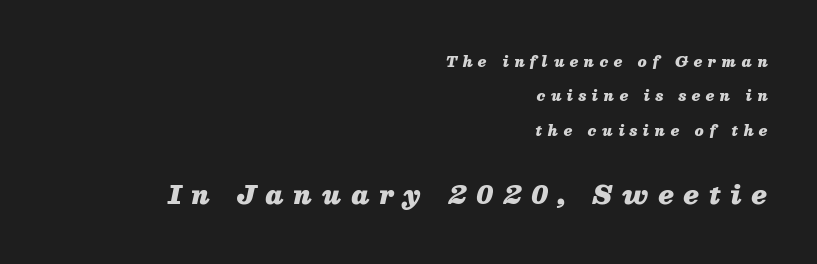
{"italic": "yes", "lean": "right", "slant_degrees": 13, "bold": "yes", "underline": "no", "align": "right", "line_spacing": "loose", "line_spacing_ratio": 2.45, "letter_spacing": "wide", "letter_spacing_em": 0.4, "larger_block": "second", "size_ratio": 1.79, "glyph_px": 25}
